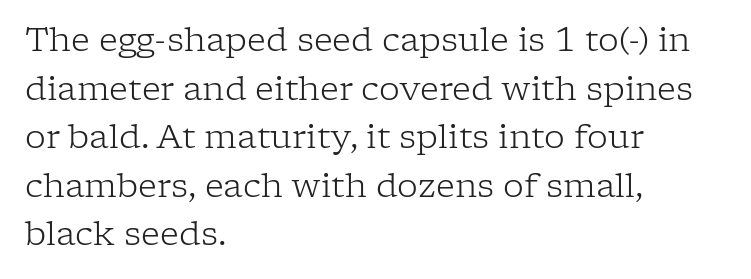
Q: Is the text bold? A: No.
Q: Is the text italic (slanted)? A: No, it is upright.
Q: Is the typeface a serif or a sans-serif typeface? A: Serif.
Q: Is the text underlined? A: No.
Q: How is the paragraph aligned? A: Left-aligned.
Q: Is the spacing between letters normal or unusually wide? A: Normal.
Q: Is the spacing between lines tight, normal or loose? A: Normal.
Q: Width (condensed, normal, or wide)? A: Normal.
Q: Stroke contrast? A: Low.
Q: x-height? A: Medium.
Q: Monospaced? A: No.
